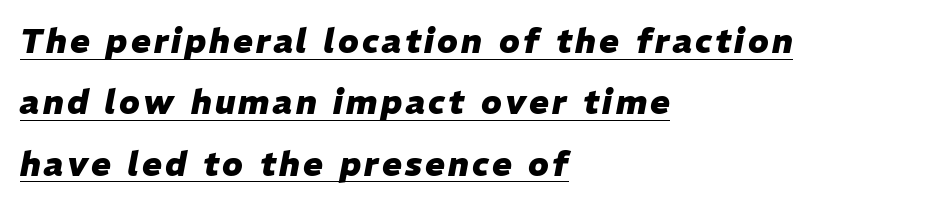
The image shows 33 px heavy type, italic (leaning right); set left-aligned, line spacing 1.86x, underlined; low stroke contrast and a medium x-height.
